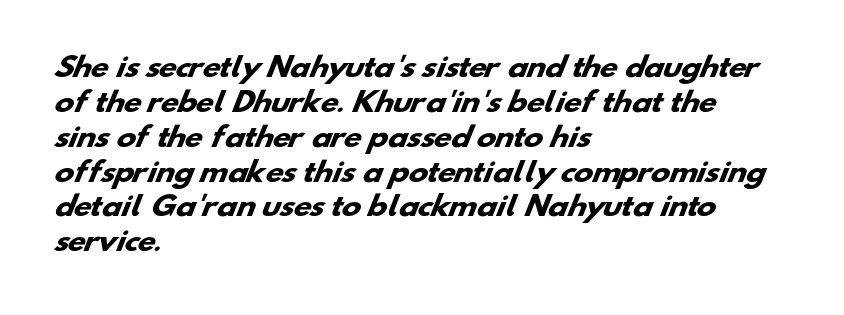
Honestly, there is no underline to notice here at all. Every letter is thick-stroked: bold, no question. Horizontal bands of white between lines are of average thickness. The typesetter chose a ragged-right arrangement here. Honestly, the letter spacing is just normal — you wouldn't notice it.
